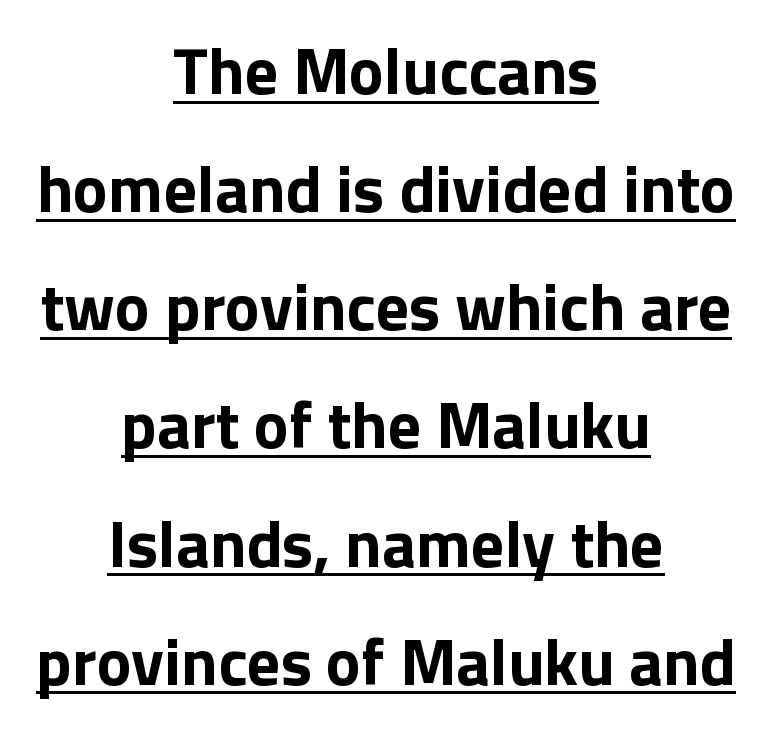
Q: Is the text bold? A: Yes.
Q: Is the text italic (slanted)? A: No, it is upright.
Q: Is the typeface a serif or a sans-serif typeface? A: Sans-serif.
Q: Is the text underlined? A: Yes.
Q: How is the paragraph aligned? A: Centered.
Q: Is the spacing between letters normal or unusually wide? A: Normal.
Q: Width (condensed, normal, or wide)? A: Normal.
Q: Stroke contrast? A: Low.
Q: x-height? A: Medium.
Q: Monospaced? A: No.
